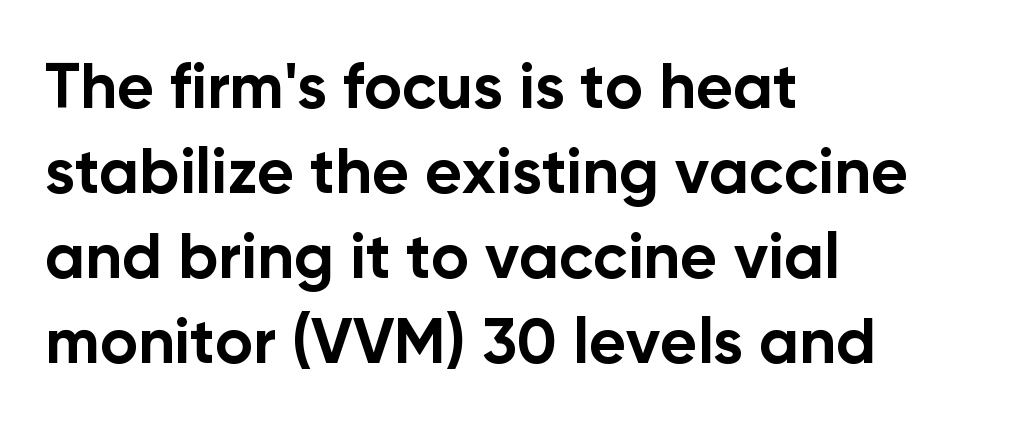
Q: Is the text bold? A: Yes.
Q: Is the text italic (slanted)? A: No, it is upright.
Q: Is the typeface a serif or a sans-serif typeface? A: Sans-serif.
Q: Is the text underlined? A: No.
Q: How is the paragraph aligned? A: Left-aligned.
Q: Is the spacing between letters normal or unusually wide? A: Normal.
Q: Is the spacing between lines tight, normal or loose? A: Normal.
Q: Width (condensed, normal, or wide)? A: Normal.
Q: Stroke contrast? A: Low.
Q: x-height? A: Medium.
Q: Monospaced? A: No.
